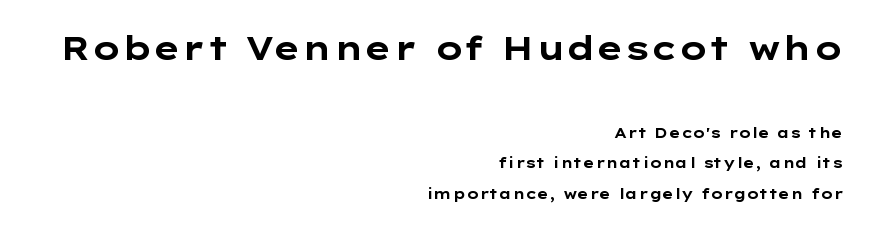
Q: Is the text bold? A: Yes.
Q: Is the text italic (slanted)? A: No, it is upright.
Q: Is the typeface a serif or a sans-serif typeface? A: Sans-serif.
Q: Is the text underlined? A: No.
Q: How is the paragraph aligned? A: Right-aligned.
Q: Is the spacing between letters normal or unusually wide? A: Normal.
Q: Is the spacing between lines tight, normal or loose? A: Loose.
Q: Which block of text is set in a larger size, the first (top) or the second (bottom)? A: The first (top) one.
Q: Width (condensed, normal, or wide)? A: Wide.
Q: Stroke contrast? A: Low.
Q: x-height? A: Medium.
Q: Monospaced? A: No.
